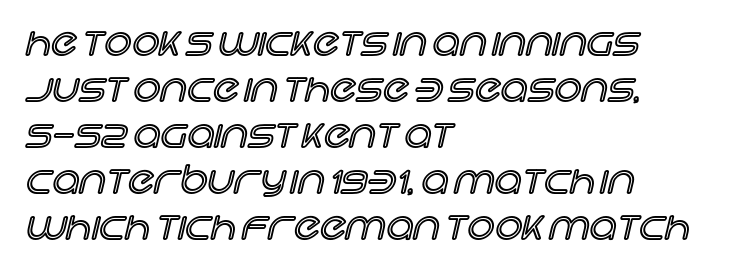
In CSS terms this would be text-align: left. Looks like regular typesetting: each glyph gets only the width it needs. The letters sit at their default tracking, neither squeezed nor spread. Clear beneath every line of the passage.
